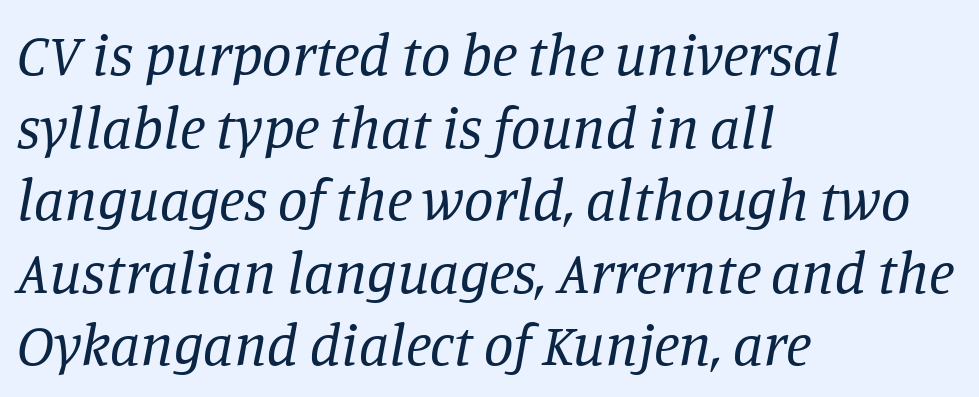
{"serif": "yes", "italic": "yes", "lean": "right", "slant_degrees": 11, "bold": "no", "weight": "regular", "width": "normal", "stroke_contrast": "low", "x_height": "large", "monospaced": "no", "underline": "no", "align": "left", "line_spacing_ratio": 1.23, "letter_spacing": "normal", "letter_spacing_em": 0.0, "glyph_px": 59}
